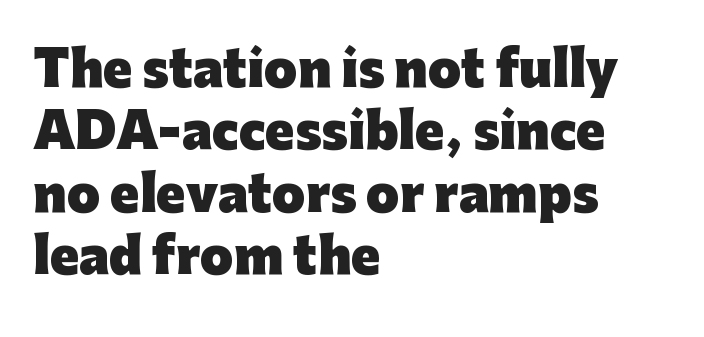
The baseline area is clear. Interline gaps are of average width in this sample. The passage shown is typeset with a sans-serif family. The letters stand upright; this is a roman face. Caption: bold face, heavy strokes.
